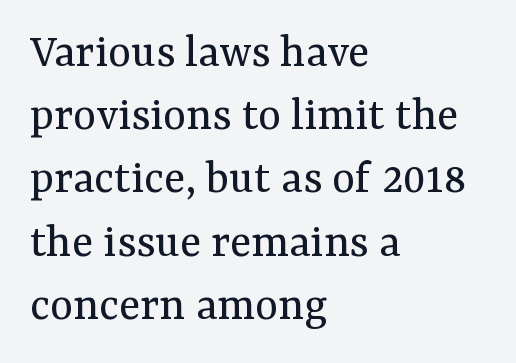
Q: Is the text bold? A: No.
Q: Is the text italic (slanted)? A: No, it is upright.
Q: Is the typeface a serif or a sans-serif typeface? A: Serif.
Q: Is the text underlined? A: No.
Q: How is the paragraph aligned? A: Left-aligned.
Q: Is the spacing between letters normal or unusually wide? A: Normal.
Q: Is the spacing between lines tight, normal or loose? A: Normal.
Q: Width (condensed, normal, or wide)? A: Normal.
Q: Stroke contrast? A: Medium.
Q: x-height? A: Medium.
Q: Monospaced? A: No.
